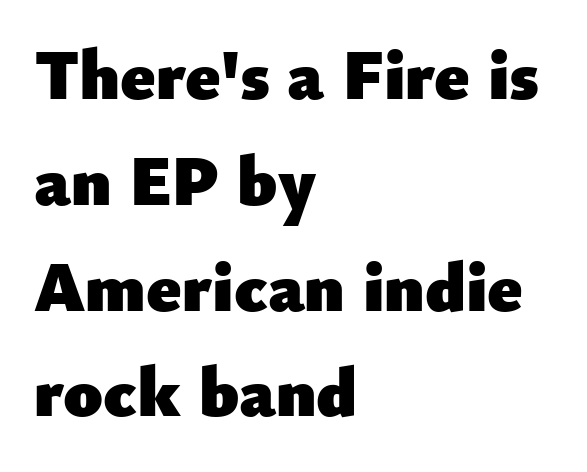
Q: Is the text bold? A: Yes.
Q: Is the text italic (slanted)? A: No, it is upright.
Q: Is the typeface a serif or a sans-serif typeface? A: Sans-serif.
Q: Is the text underlined? A: No.
Q: How is the paragraph aligned? A: Left-aligned.
Q: Is the spacing between letters normal or unusually wide? A: Normal.
Q: Is the spacing between lines tight, normal or loose? A: Normal.
Q: Width (condensed, normal, or wide)? A: Normal.
Q: Stroke contrast? A: Low.
Q: x-height? A: Small.
Q: Monospaced? A: No.
